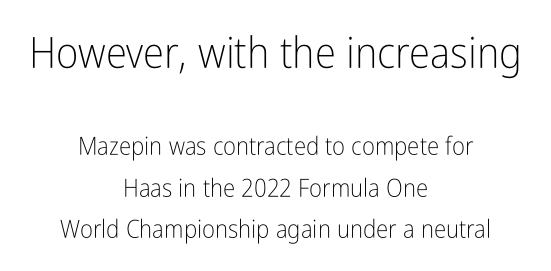
The image shows 43 px light, condensed sans-serif type, upright; set centered, normal line spacing (1.65x), normal letter spacing, not underlined; the first (top) block is 1.72x larger; low stroke contrast and a medium x-height.
